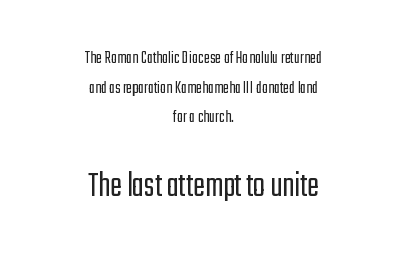
{"serif": "no", "italic": "no", "bold": "no", "weight": "light", "width": "condensed", "stroke_contrast": "low", "x_height": "medium", "monospaced": "no", "underline": "no", "align": "center", "line_spacing": "normal", "line_spacing_ratio": 1.64, "letter_spacing": "normal", "letter_spacing_em": 0.0, "larger_block": "second", "size_ratio": 2.0, "glyph_px": 36}
